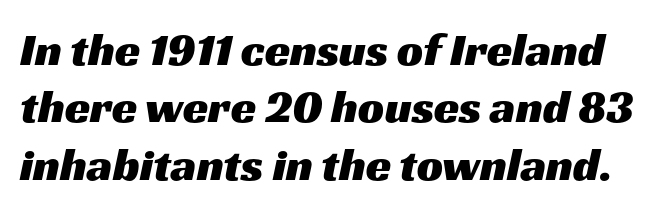
The image shows 46 px wide sans-serif type; set normal line spacing (1.25x), normal letter spacing, not underlined; medium stroke contrast and a medium x-height.
